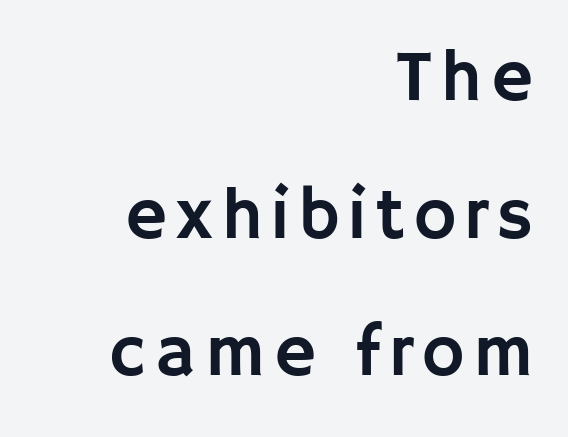
Italic: no, the glyphs are upright roman. These lines are rendered in a variable-pitch font. Classification — sans serif. Reading down the block, your eye finds every line finishing at a fixed right position. Compared with typical paragraphs, the rows here are farther apart. Beneath every word, the page is bare.
